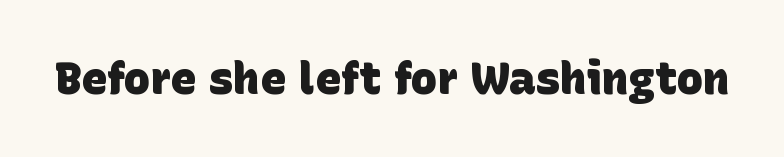
{"serif": "no", "bold": "yes", "weight": "heavy", "width": "normal", "stroke_contrast": "low", "x_height": "large", "monospaced": "no", "underline": "no", "letter_spacing": "normal", "letter_spacing_em": 0.0, "glyph_px": 44}
